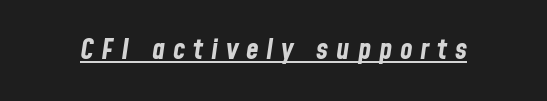
{"italic": "yes", "lean": "right", "slant_degrees": 8, "bold": "yes", "weight": "bold", "width": "condensed", "stroke_contrast": "low", "x_height": "medium", "monospaced": "no", "underline": "yes", "letter_spacing": "wide", "letter_spacing_em": 0.27, "glyph_px": 29}
